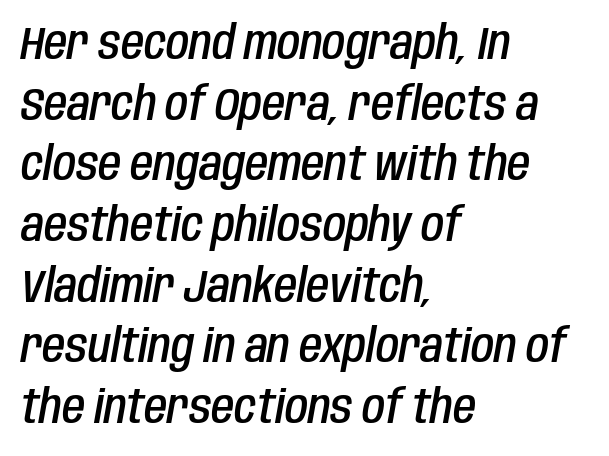
The image shows 47 px semibold, condensed type, italic (leaning right); set left-aligned, normal line spacing (1.29x), normal letter spacing, not underlined; low stroke contrast and a large x-height.
